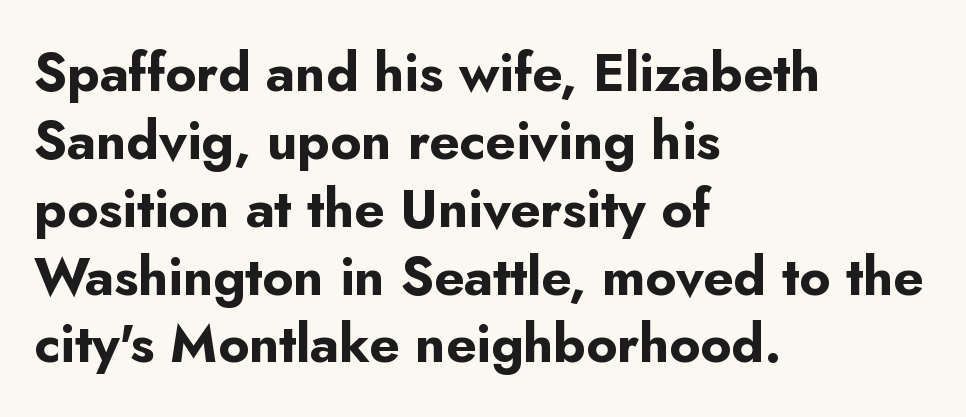
The image shows 53 px bold sans-serif type, upright; set left-aligned, normal line spacing (1.28x), normal letter spacing, not underlined; low stroke contrast and a small x-height.
